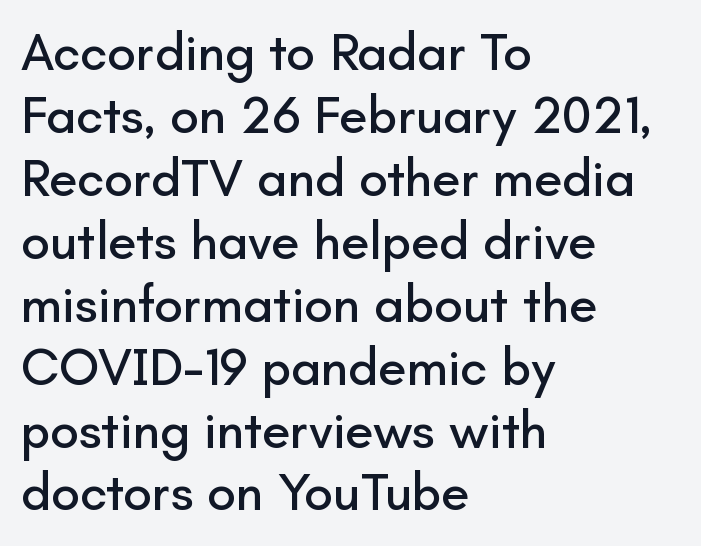
The axis of the letterforms is exactly vertical. Looks like regular typesetting: each glyph gets only the width it needs. Unmarked baselines from the first word to the last. The font family rendered here belongs to the sans-serif group.
